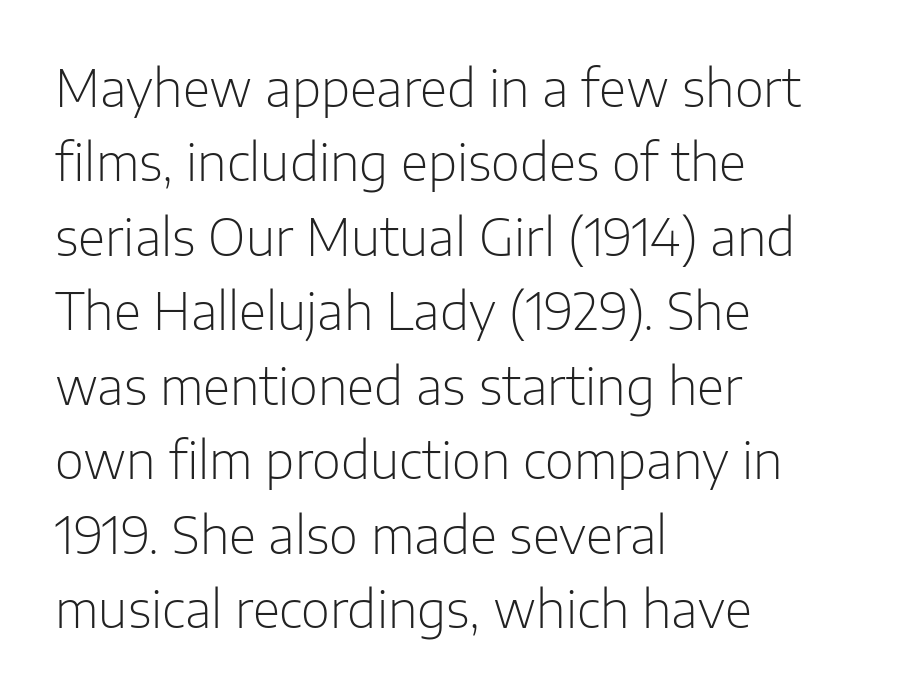
Q: Is the text bold? A: No.
Q: Is the text italic (slanted)? A: No, it is upright.
Q: Is the typeface a serif or a sans-serif typeface? A: Sans-serif.
Q: Is the text underlined? A: No.
Q: How is the paragraph aligned? A: Left-aligned.
Q: Is the spacing between letters normal or unusually wide? A: Normal.
Q: Is the spacing between lines tight, normal or loose? A: Normal.
Q: Width (condensed, normal, or wide)? A: Normal.
Q: Stroke contrast? A: Low.
Q: x-height? A: Medium.
Q: Monospaced? A: No.
